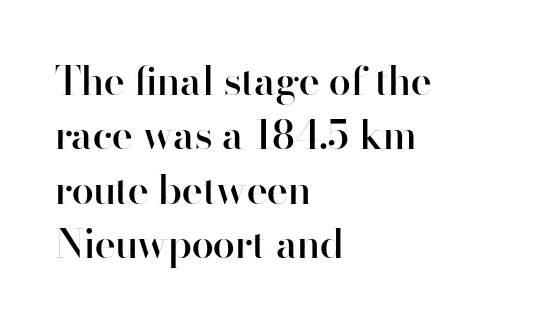
Q: Is the text bold? A: Semi-bold.
Q: Is the text italic (slanted)? A: No, it is upright.
Q: Is the typeface a serif or a sans-serif typeface? A: Sans-serif.
Q: Is the text underlined? A: No.
Q: How is the paragraph aligned? A: Left-aligned.
Q: Is the spacing between letters normal or unusually wide? A: Normal.
Q: Is the spacing between lines tight, normal or loose? A: Normal.
Q: Width (condensed, normal, or wide)? A: Normal.
Q: Stroke contrast? A: High.
Q: x-height? A: Small.
Q: Monospaced? A: No.
